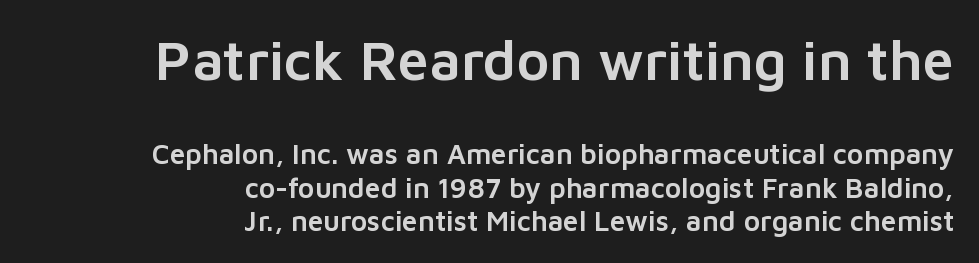
{"serif": "no", "italic": "no", "width": "normal", "stroke_contrast": "low", "x_height": "medium", "monospaced": "no", "underline": "no", "align": "right", "line_spacing_ratio": 1.19, "letter_spacing": "normal", "letter_spacing_em": 0.0, "larger_block": "first", "size_ratio": 2.0, "glyph_px": 56}
